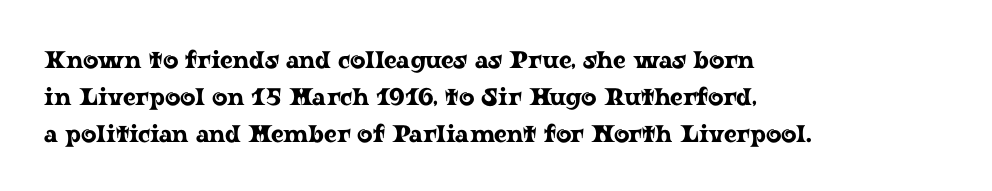
The image shows 24 px text type, upright; set left-aligned, normal line spacing (1.54x), normal letter spacing, not underlined.
